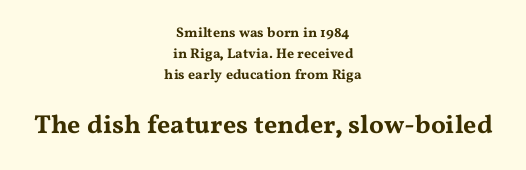
Q: Is the text italic (slanted)? A: No, it is upright.
Q: Is the text underlined? A: No.
Q: How is the paragraph aligned? A: Centered.
Q: Is the spacing between letters normal or unusually wide? A: Normal.
Q: Is the spacing between lines tight, normal or loose? A: Normal.
Q: Which block of text is set in a larger size, the first (top) or the second (bottom)? A: The second (bottom) one.
